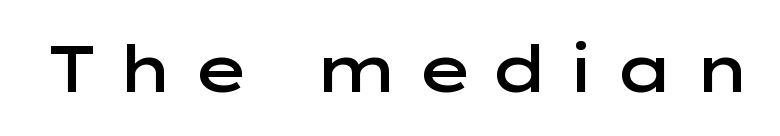
Q: Is the text bold? A: Semi-bold.
Q: Is the text italic (slanted)? A: No, it is upright.
Q: Is the typeface a serif or a sans-serif typeface? A: Sans-serif.
Q: Is the text underlined? A: No.
Q: Is the spacing between letters normal or unusually wide? A: Unusually wide.
Q: Width (condensed, normal, or wide)? A: Wide.
Q: Stroke contrast? A: Low.
Q: x-height? A: Medium.
Q: Monospaced? A: No.
